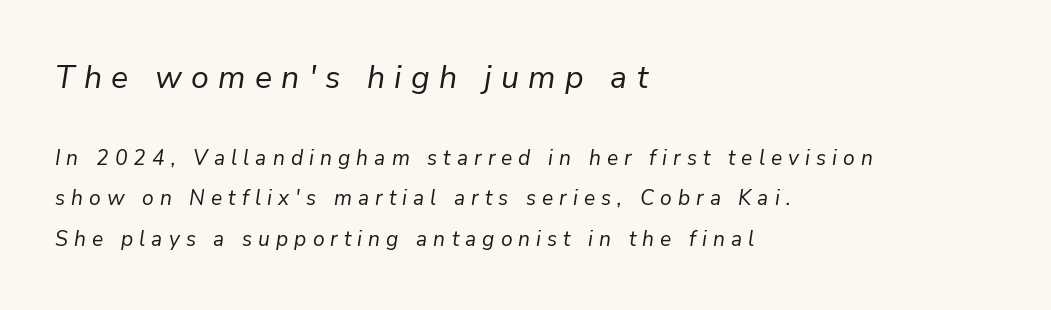
{"italic": "yes", "lean": "right", "slant_degrees": 9, "bold": "no", "weight": "regular", "width": "normal", "stroke_contrast": "low", "x_height": "medium", "monospaced": "no", "underline": "no", "align": "left", "line_spacing": "loose", "line_spacing_ratio": 1.94, "letter_spacing": "wide", "letter_spacing_em": 0.29, "larger_block": "first", "size_ratio": 1.52, "glyph_px": 32}
